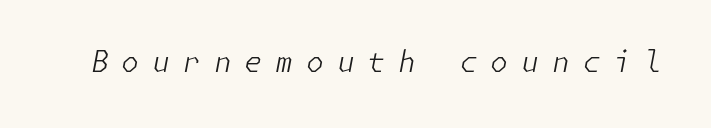
Q: Is the text bold? A: No.
Q: Is the text italic (slanted)? A: Yes, it leans right by about 11 degrees.
Q: Is the text underlined? A: No.
Q: Is the spacing between letters normal or unusually wide? A: Unusually wide.
Q: Width (condensed, normal, or wide)? A: Normal.
Q: Stroke contrast? A: Low.
Q: x-height? A: Medium.
